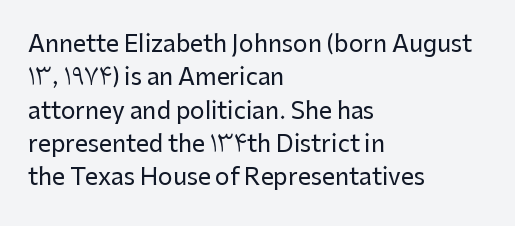
The image shows 23 px text type, upright; set left-aligned, normal line spacing (1.45x), normal letter spacing, not underlined.
